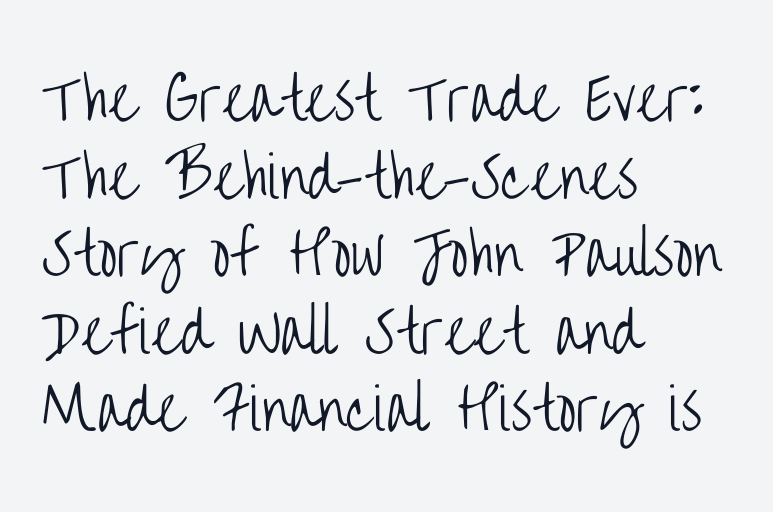
The image shows 57 px light, condensed sans-serif type, upright; set left-aligned, normal line spacing (1.36x), normal letter spacing, not underlined; low stroke contrast and a large x-height.
